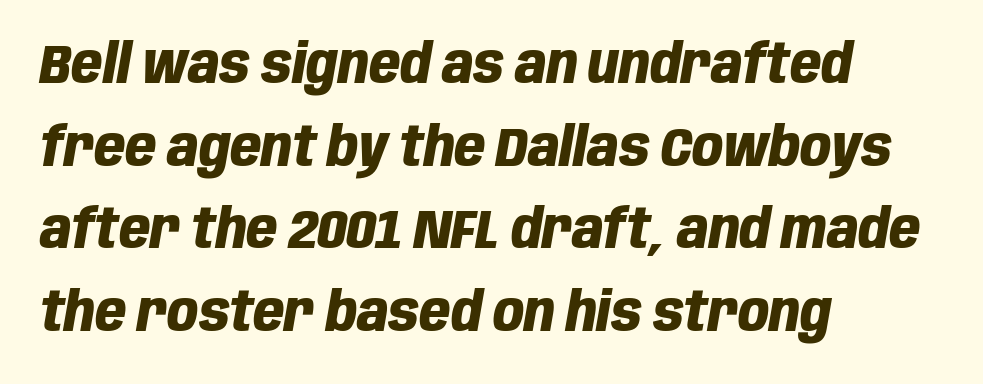
{"italic": "yes", "lean": "right", "slant_degrees": 10, "bold": "yes", "weight": "heavy", "width": "condensed", "stroke_contrast": "low", "x_height": "large", "monospaced": "no", "underline": "no", "align": "left", "line_spacing": "normal", "line_spacing_ratio": 1.53, "letter_spacing": "normal", "letter_spacing_em": 0.0, "glyph_px": 54}
